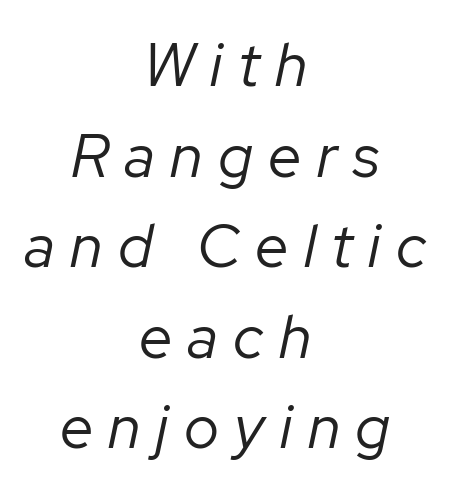
Q: Is the text bold? A: No.
Q: Is the text italic (slanted)? A: Yes, it leans right by about 12 degrees.
Q: Is the text underlined? A: No.
Q: How is the paragraph aligned? A: Centered.
Q: Is the spacing between letters normal or unusually wide? A: Unusually wide.
Q: Is the spacing between lines tight, normal or loose? A: Normal.
Q: Width (condensed, normal, or wide)? A: Normal.
Q: Stroke contrast? A: Low.
Q: x-height? A: Medium.
Q: Monospaced? A: No.
